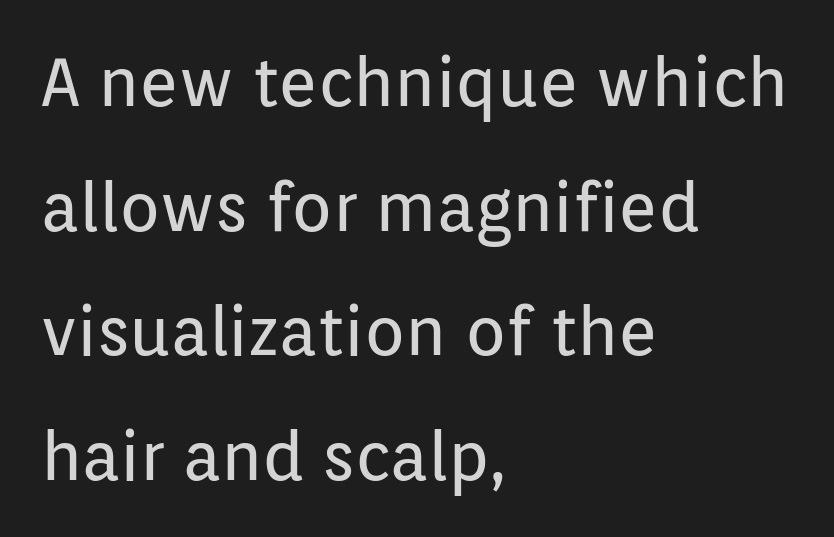
{"serif": "no", "italic": "no", "bold": "no", "weight": "regular", "width": "normal", "stroke_contrast": "low", "x_height": "medium", "monospaced": "no", "underline": "no", "align": "left", "line_spacing_ratio": 1.86, "letter_spacing": "normal", "letter_spacing_em": 0.0, "glyph_px": 67}
